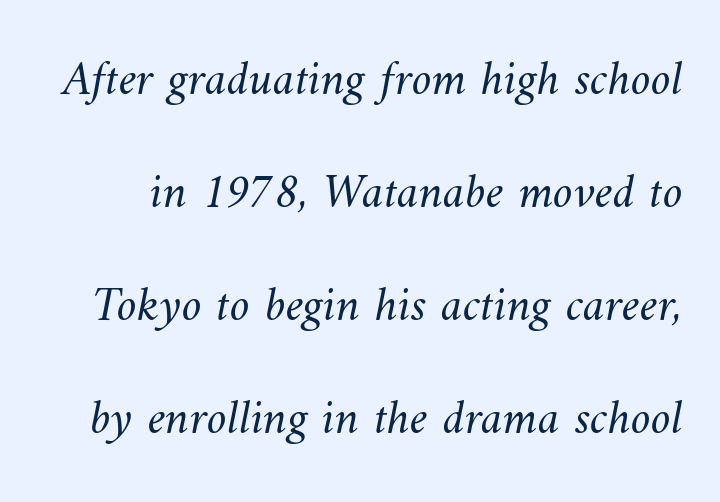
Q: Is the text bold? A: No.
Q: Is the text underlined? A: No.
Q: Is the spacing between letters normal or unusually wide? A: Normal.
Q: Is the spacing between lines tight, normal or loose? A: Loose.
Q: Width (condensed, normal, or wide)? A: Normal.
Q: Stroke contrast? A: Medium.
Q: x-height? A: Small.
Q: Monospaced? A: No.
